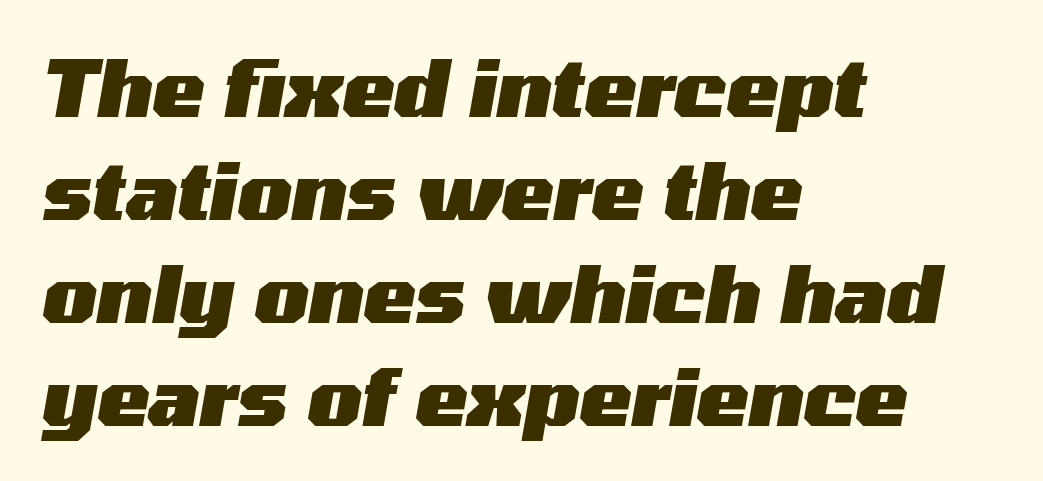
Q: Is the text bold? A: Yes.
Q: Is the text italic (slanted)? A: Yes, it leans right by about 10 degrees.
Q: Is the text underlined? A: No.
Q: How is the paragraph aligned? A: Left-aligned.
Q: Is the spacing between letters normal or unusually wide? A: Normal.
Q: Is the spacing between lines tight, normal or loose? A: Normal.
Q: Width (condensed, normal, or wide)? A: Wide.
Q: Stroke contrast? A: Medium.
Q: x-height? A: Medium.
Q: Monospaced? A: No.
